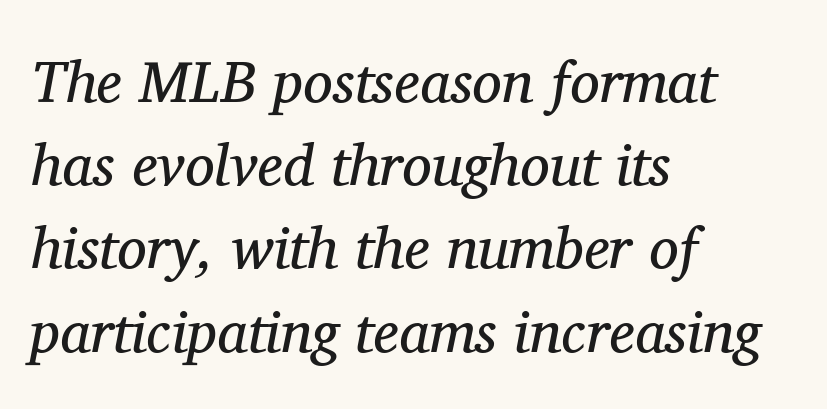
{"serif": "yes", "italic": "yes", "lean": "right", "slant_degrees": 11, "bold": "no", "weight": "regular", "width": "normal", "stroke_contrast": "medium", "x_height": "medium", "monospaced": "no", "underline": "no", "align": "left", "line_spacing": "normal", "line_spacing_ratio": 1.41, "letter_spacing": "normal", "letter_spacing_em": 0.0, "glyph_px": 59}
